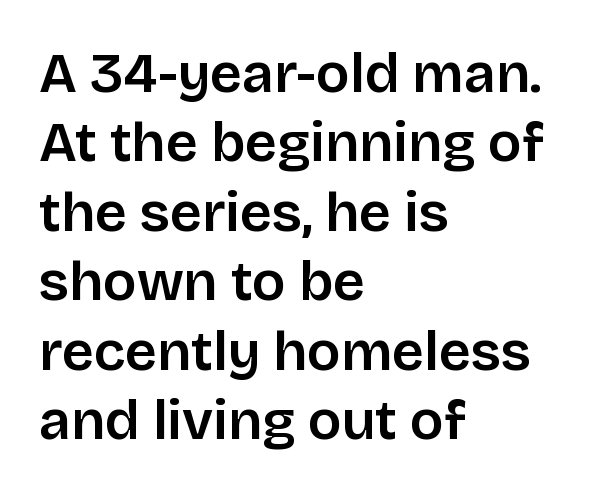
{"serif": "no", "italic": "no", "width": "normal", "stroke_contrast": "low", "x_height": "large", "monospaced": "no", "underline": "no", "align": "left", "line_spacing_ratio": 1.24, "letter_spacing": "normal", "letter_spacing_em": 0.0, "glyph_px": 56}
